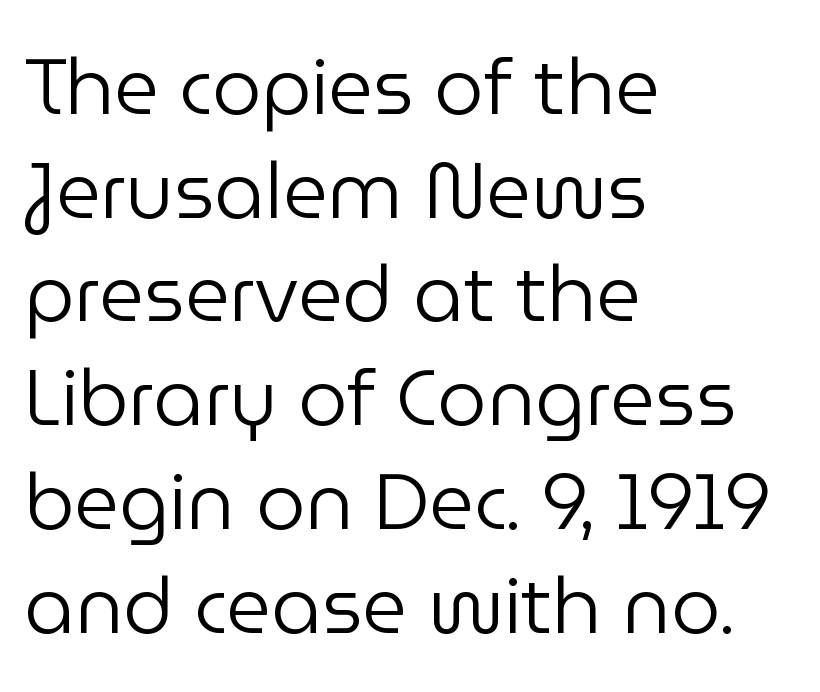
Q: Is the text bold? A: No.
Q: Is the text italic (slanted)? A: No, it is upright.
Q: Is the typeface a serif or a sans-serif typeface? A: Sans-serif.
Q: Is the text underlined? A: No.
Q: How is the paragraph aligned? A: Left-aligned.
Q: Is the spacing between letters normal or unusually wide? A: Normal.
Q: Is the spacing between lines tight, normal or loose? A: Normal.
Q: Width (condensed, normal, or wide)? A: Normal.
Q: Stroke contrast? A: Low.
Q: x-height? A: Medium.
Q: Monospaced? A: No.
